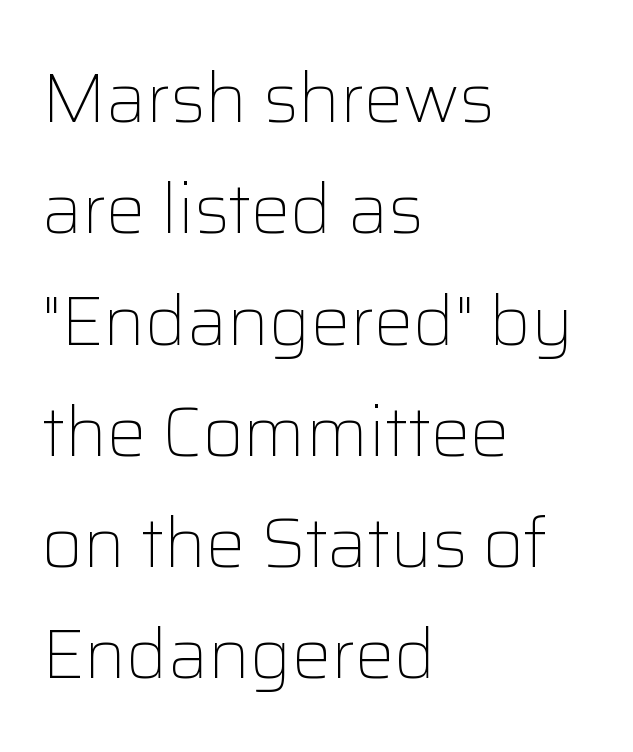
Q: Is the text bold? A: No.
Q: Is the text italic (slanted)? A: No, it is upright.
Q: Is the typeface a serif or a sans-serif typeface? A: Sans-serif.
Q: Is the text underlined? A: No.
Q: How is the paragraph aligned? A: Left-aligned.
Q: Is the spacing between letters normal or unusually wide? A: Normal.
Q: Is the spacing between lines tight, normal or loose? A: Normal.
Q: Width (condensed, normal, or wide)? A: Normal.
Q: Stroke contrast? A: Low.
Q: x-height? A: Medium.
Q: Monospaced? A: No.
